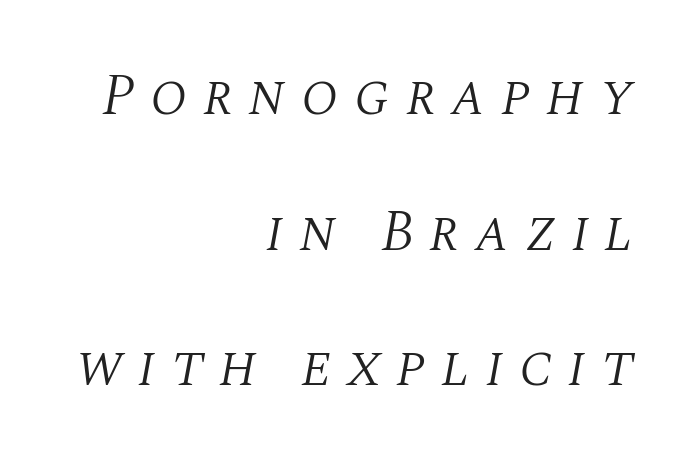
The image shows 58 px light serif type, italic (leaning right); set right-aligned, loose line spacing (2.34x), unusually wide letter spacing (+0.26 em), not underlined; medium stroke contrast and a large x-height.
